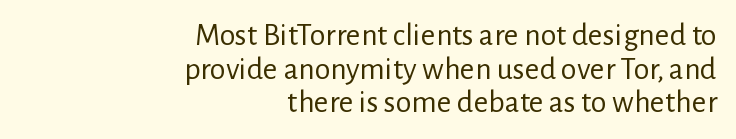
The image shows 32 px regular-weight sans-serif type, upright; set right-aligned, tight line spacing (1.05x), normal letter spacing, not underlined; low stroke contrast and a medium x-height.
